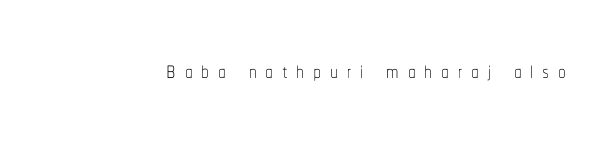
Q: Is the text bold? A: No.
Q: Is the text italic (slanted)? A: No, it is upright.
Q: Is the text underlined? A: No.
Q: Is the spacing between letters normal or unusually wide? A: Unusually wide.
Q: Width (condensed, normal, or wide)? A: Condensed.
Q: Stroke contrast? A: Low.
Q: x-height? A: Medium.
Q: Monospaced? A: No.
